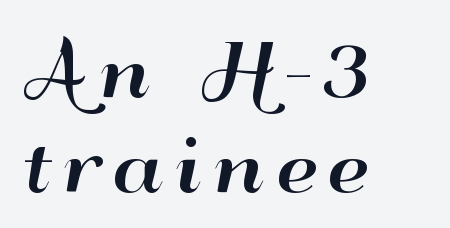
{"serif": "no", "width": "wide", "stroke_contrast": "high", "x_height": "small", "monospaced": "no", "underline": "no", "align": "left", "line_spacing": "normal", "line_spacing_ratio": 1.39, "glyph_px": 68}
